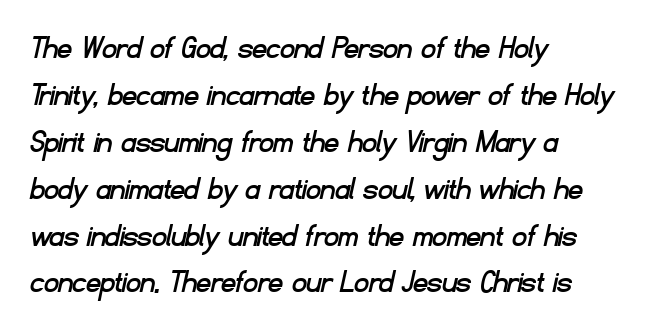
The image shows 35 px sans-serif type; set left-aligned, normal line spacing (1.34x), normal letter spacing, not underlined; low stroke contrast and a small x-height.
